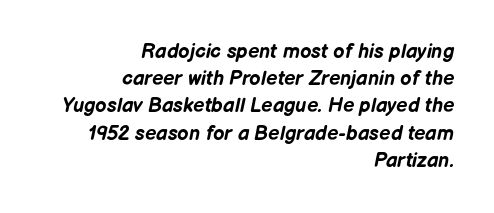
Notice how the stems are inclined rather than vertical — that's the hallmark of italics. You'd pick this weight for a headline — it's a proper bold. This sample is right-justified, so line beginnings fall wherever the words allow. Standard letterfit; no display-style spreading of the glyphs. Clear beneath every line of the passage.
